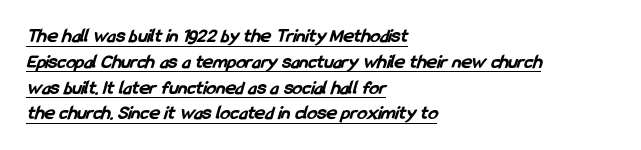
The image shows 20 px bold type; set left-aligned, normal line spacing (1.29x), normal letter spacing, underlined.
